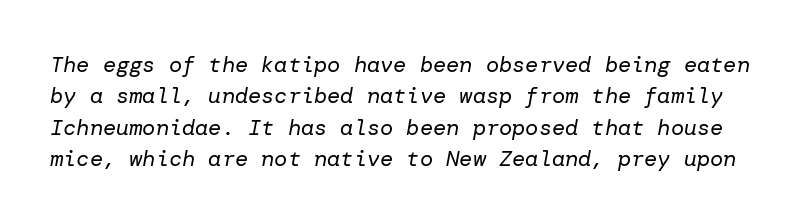
The strokes are not fattened; the text isn't bold. Nobody touched the tracking dial on this one. Each new line begins a customary step beneath the previous one. Underlining? Definitely not there. Rendered with sloped, italic letterforms.
